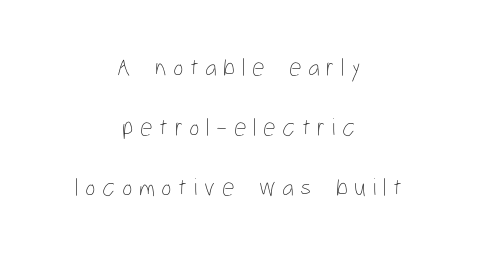
{"italic": "no", "bold": "no", "underline": "no", "align": "center", "line_spacing": "loose", "line_spacing_ratio": 2.41, "letter_spacing": "wide", "letter_spacing_em": 0.26, "glyph_px": 25}
